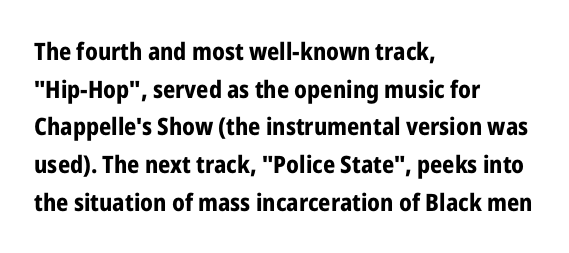
{"italic": "no", "bold": "yes", "underline": "no", "align": "left", "line_spacing": "normal", "line_spacing_ratio": 1.57, "letter_spacing": "normal", "letter_spacing_em": 0.0, "glyph_px": 24}
